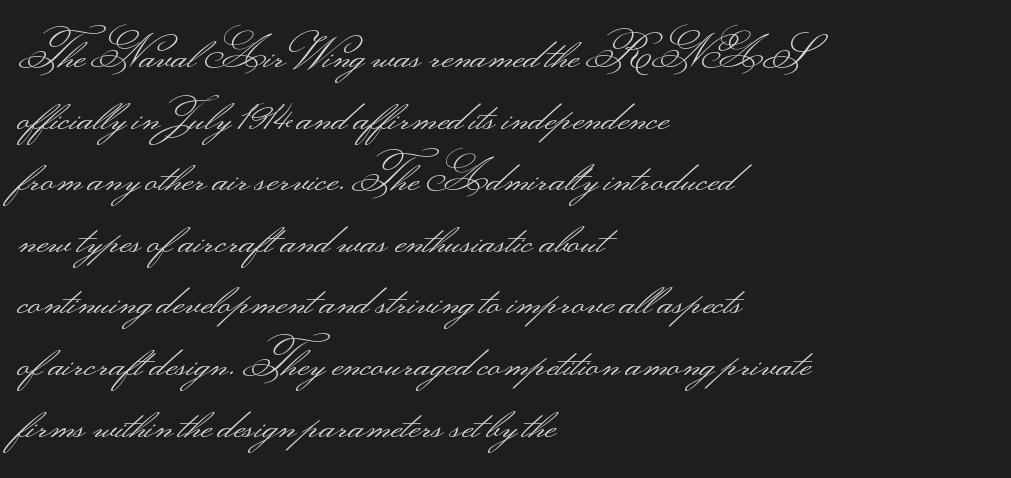
The image shows 44 px light, wide sans-serif type; set left-aligned, normal line spacing (1.4x), normal letter spacing, not underlined; medium stroke contrast.
